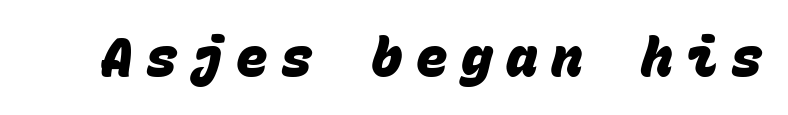
Q: Is the text bold? A: Yes.
Q: Is the typeface a serif or a sans-serif typeface? A: Sans-serif.
Q: Is the text underlined? A: No.
Q: Is the spacing between letters normal or unusually wide? A: Unusually wide.
Q: Width (condensed, normal, or wide)? A: Normal.
Q: Stroke contrast? A: Low.
Q: x-height? A: Large.
Q: Monospaced? A: Yes.
